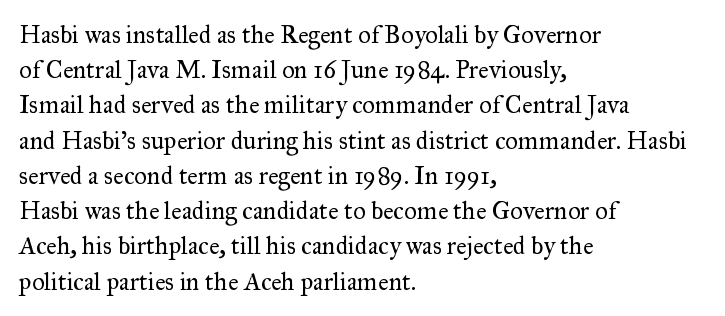
Weight: not bold — regular or lighter. Summary of vertical rhythm: regular, with standard interline spacing. Italic? Not at all — the glyphs are vertical. Words appear dense and cohesive because spacing is normal. Glance below the letters and you will spot only blank space.
